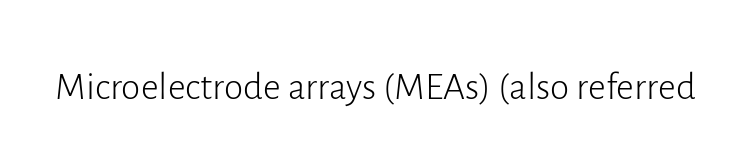
{"serif": "no", "italic": "no", "bold": "no", "weight": "light", "width": "normal", "stroke_contrast": "low", "x_height": "medium", "monospaced": "no", "underline": "no", "letter_spacing": "normal", "letter_spacing_em": 0.0, "glyph_px": 39}
